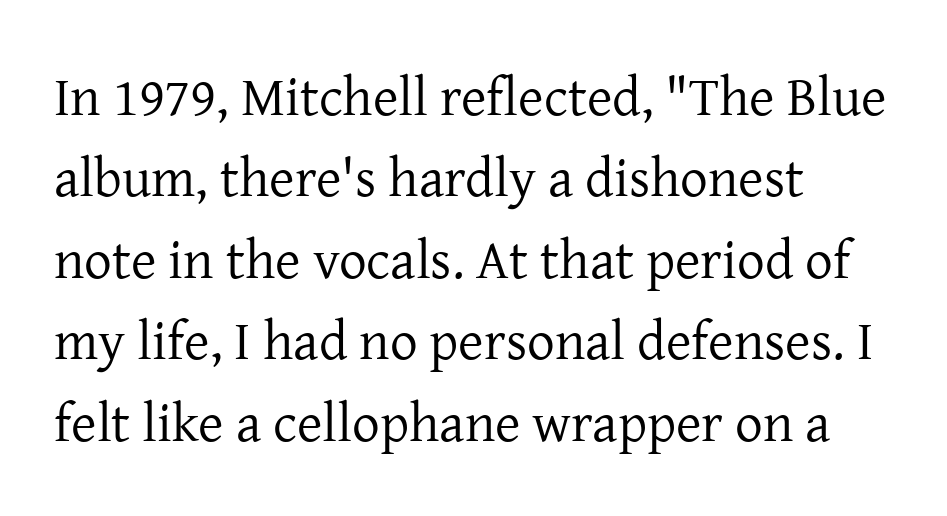
Letters have the restrained weight of plain body copy at most. A typesetter would call this proportional, since set widths differ per character. A typesetter would call this leading conventional body-copy spacing. Notice how the stems are strictly vertical — no italics here.
